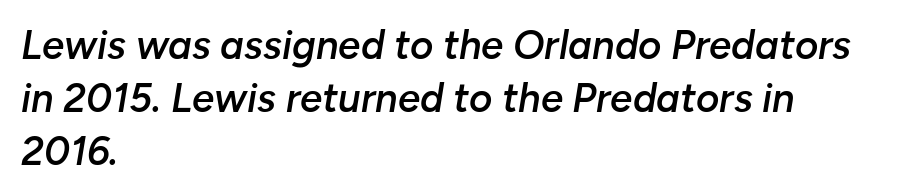
{"italic": "yes", "lean": "right", "slant_degrees": 10, "bold": "semi", "weight": "semibold", "width": "normal", "stroke_contrast": "low", "x_height": "medium", "monospaced": "no", "underline": "no", "align": "left", "line_spacing": "normal", "line_spacing_ratio": 1.32, "letter_spacing": "normal", "letter_spacing_em": 0.0, "glyph_px": 40}
